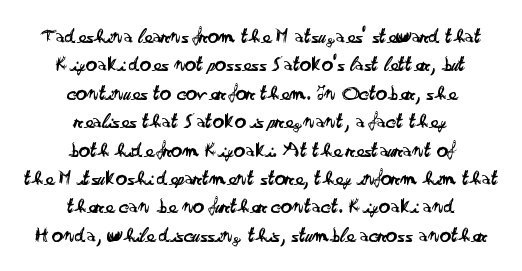
{"italic": "no", "bold": "no", "underline": "no", "align": "center", "line_spacing": "normal", "line_spacing_ratio": 1.29, "letter_spacing": "normal", "letter_spacing_em": 0.0, "glyph_px": 22}
